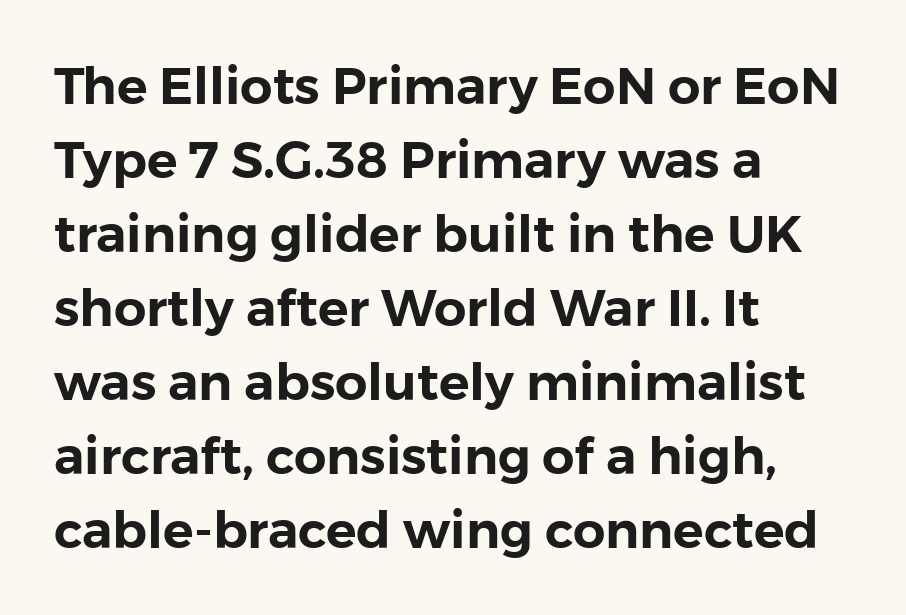
The image shows 51 px sans-serif type, upright; set left-aligned, normal line spacing (1.45x), normal letter spacing, not underlined; a medium x-height.
